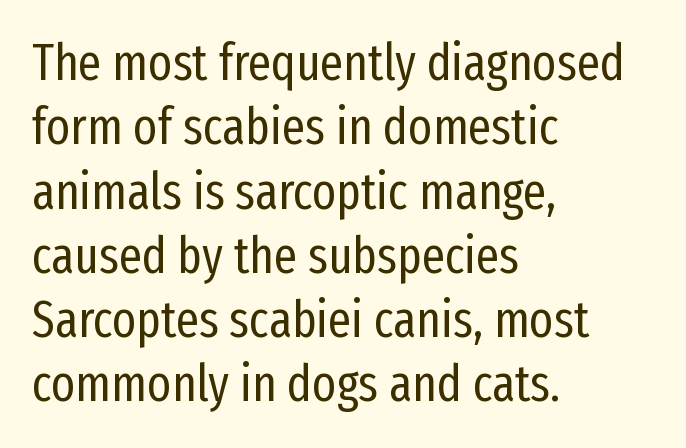
Q: Is the text bold? A: No.
Q: Is the text italic (slanted)? A: No, it is upright.
Q: Is the typeface a serif or a sans-serif typeface? A: Sans-serif.
Q: Is the text underlined? A: No.
Q: How is the paragraph aligned? A: Left-aligned.
Q: Is the spacing between letters normal or unusually wide? A: Normal.
Q: Is the spacing between lines tight, normal or loose? A: Normal.
Q: Width (condensed, normal, or wide)? A: Condensed.
Q: Stroke contrast? A: Low.
Q: x-height? A: Medium.
Q: Monospaced? A: No.
